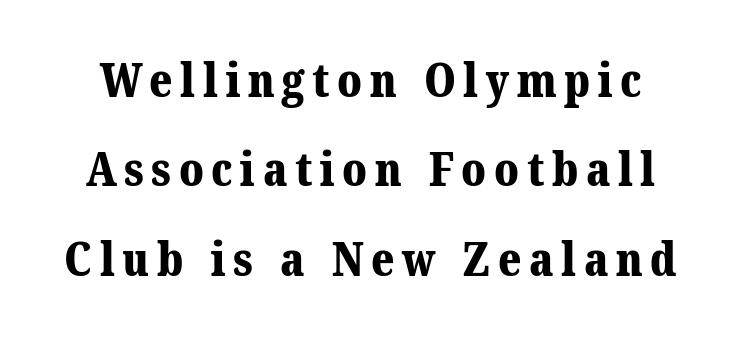
The image shows 47 px bold serif type; set loose line spacing (1.9x), not underlined; medium stroke contrast and a medium x-height.
